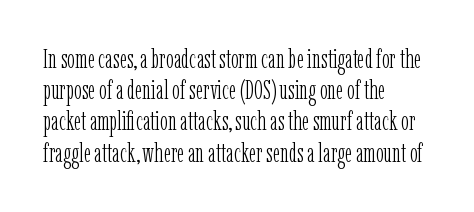
The image shows 26 px text type, upright; set left-aligned, line spacing 1.2x, normal letter spacing, not underlined.
